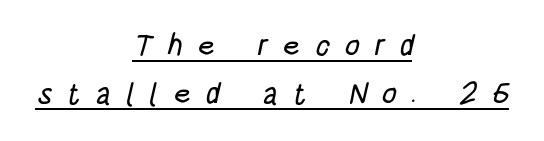
Q: Is the typeface a serif or a sans-serif typeface? A: Sans-serif.
Q: Is the text underlined? A: Yes.
Q: How is the paragraph aligned? A: Centered.
Q: Is the spacing between letters normal or unusually wide? A: Unusually wide.
Q: Is the spacing between lines tight, normal or loose? A: Normal.
Q: Width (condensed, normal, or wide)? A: Condensed.
Q: Stroke contrast? A: Low.
Q: x-height? A: Large.
Q: Monospaced? A: No.
